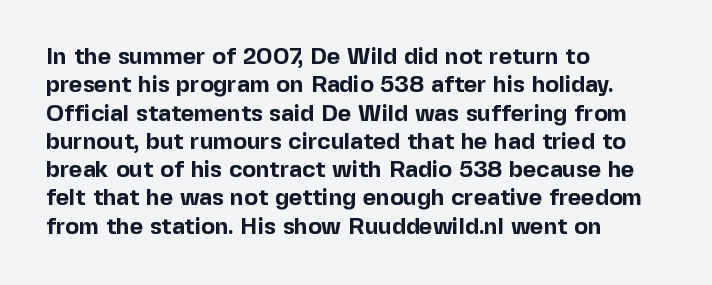
The image shows 23 px bold type, upright; set left-aligned, line spacing 1.23x, normal letter spacing, not underlined.
